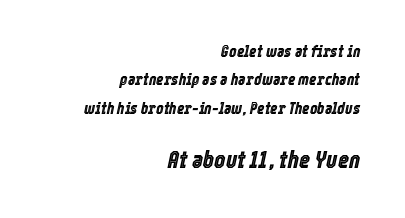
Q: Is the text italic (slanted)? A: Yes, it leans right by about 12 degrees.
Q: Is the text underlined? A: No.
Q: How is the paragraph aligned? A: Right-aligned.
Q: Is the spacing between letters normal or unusually wide? A: Normal.
Q: Which block of text is set in a larger size, the first (top) or the second (bottom)? A: The second (bottom) one.
